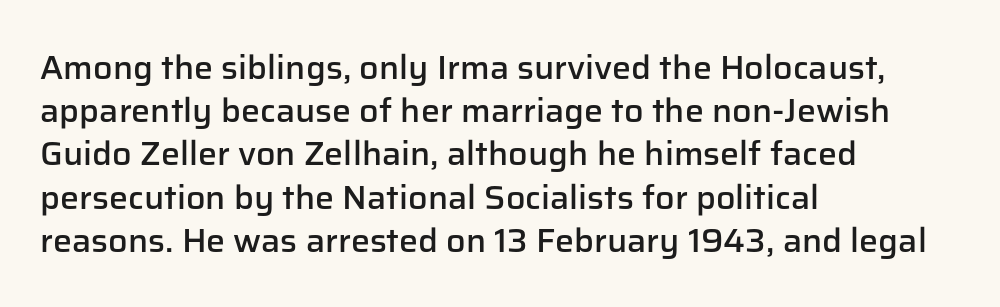
The image shows 34 px semibold sans-serif type, upright; set left-aligned, normal line spacing (1.27x), normal letter spacing, not underlined; low stroke contrast and a medium x-height.
